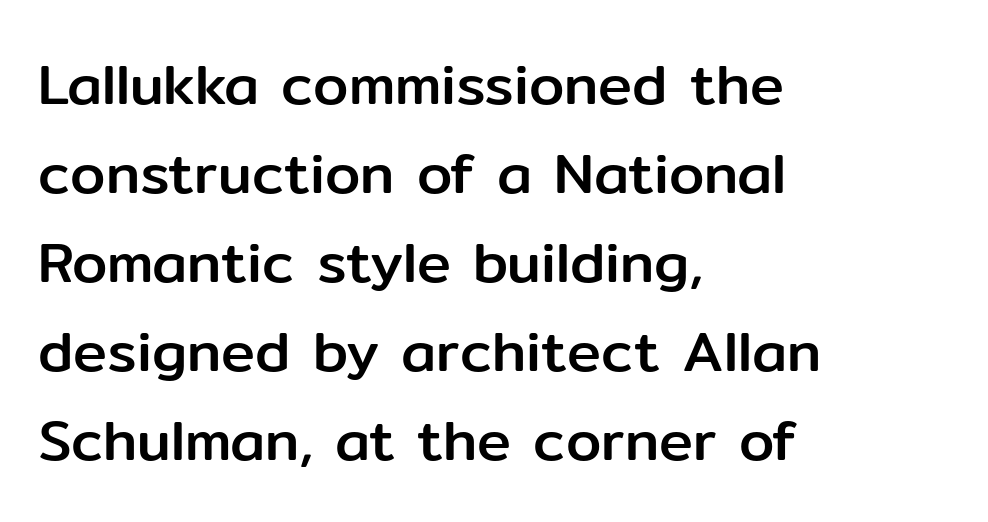
The image shows 57 px sans-serif type, upright; set left-aligned, normal line spacing (1.56x), normal letter spacing, not underlined; low stroke contrast and a medium x-height.
